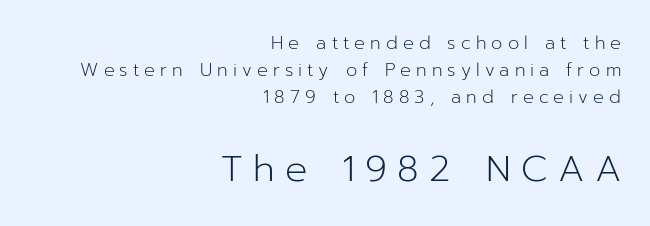
The image shows 37 px light sans-serif type, upright; set right-aligned, normal line spacing (1.5x), unusually wide letter spacing (+0.28 em), not underlined; the second (bottom) block is 2.06x larger; low stroke contrast and a medium x-height.
